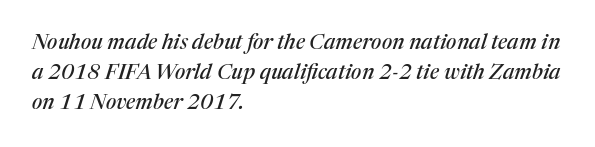
{"italic": "yes", "lean": "right", "slant_degrees": 17, "underline": "no", "align": "left", "line_spacing": "normal", "line_spacing_ratio": 1.44, "letter_spacing": "normal", "letter_spacing_em": 0.0, "glyph_px": 21}
